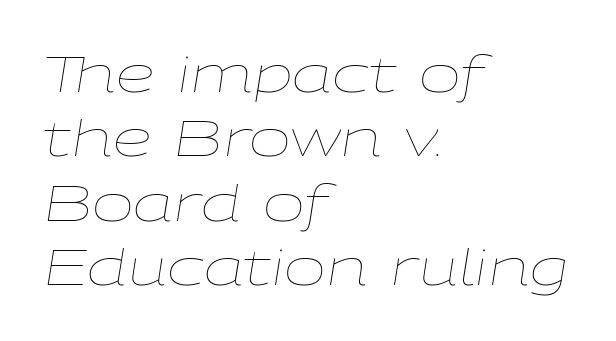
Unmarked baselines from the first word to the last. Emphasis-style slanted type is in use. Between one letter and the next there's only the usual sliver of space. The designer left line spacing at the default. The lines in this sample share a left origin and differ only in where they stop. Looks like regular typesetting: each glyph gets only the width it needs.
